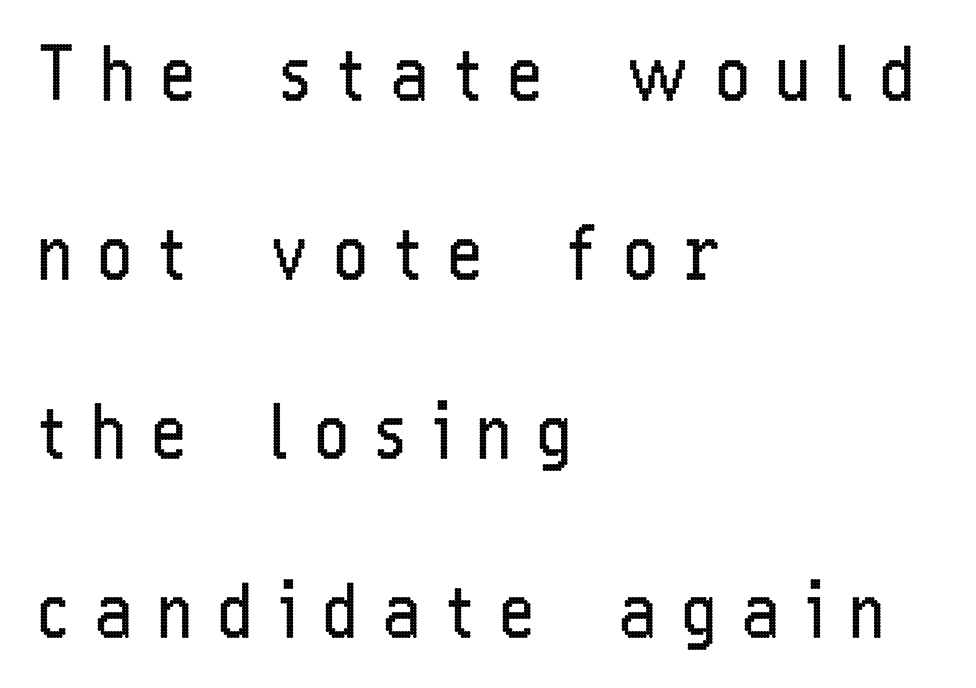
{"serif": "no", "italic": "no", "bold": "no", "weight": "regular", "width": "condensed", "stroke_contrast": "low", "x_height": "medium", "monospaced": "no", "underline": "no", "align": "left", "line_spacing": "loose", "line_spacing_ratio": 2.45, "letter_spacing": "wide", "letter_spacing_em": 0.36, "glyph_px": 73}
